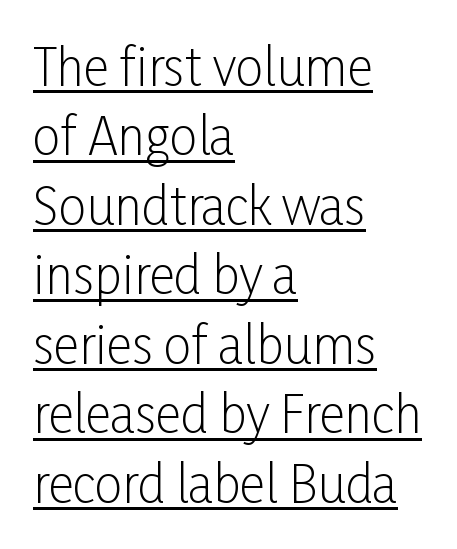
The image shows 50 px light, condensed sans-serif type, upright; set left-aligned, normal line spacing (1.39x), normal letter spacing, underlined; low stroke contrast and a medium x-height.
